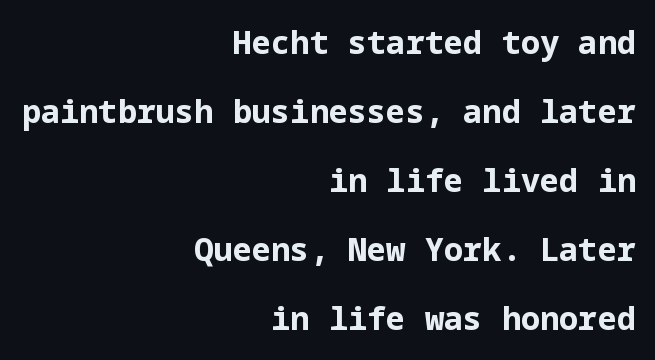
{"serif": "no", "italic": "no", "bold": "yes", "weight": "bold", "width": "normal", "stroke_contrast": "low", "x_height": "medium", "underline": "no", "align": "right", "line_spacing": "loose", "line_spacing_ratio": 2.16, "letter_spacing": "normal", "letter_spacing_em": 0.0, "glyph_px": 32}
